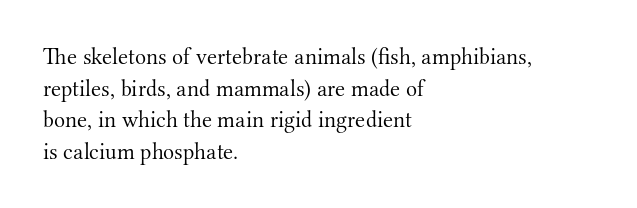
The strokes are not fattened; the text isn't bold. Beneath every word, the page is bare. Every row of glyphs begins at an identical x-position on the left. In terms of posture, this sample is upright.
